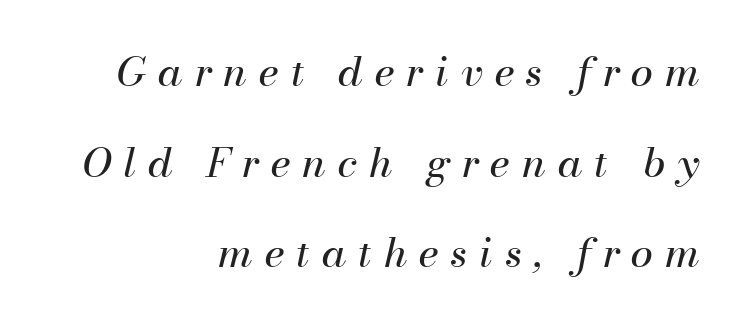
Think of a printed novel: that variable character pitch is what you see here. Someone cranked the tracking dial way up on this one. Each new line begins a long way beneath the previous one. The passage shown is not underscored anywhere. Ink coverage per letter is moderate at most. These lines stack with their right ends in a neat column.
